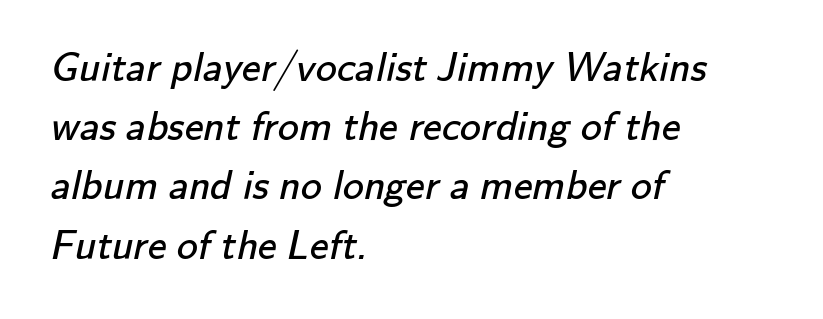
Q: Is the text bold? A: No.
Q: Is the typeface a serif or a sans-serif typeface? A: Sans-serif.
Q: Is the text underlined? A: No.
Q: How is the paragraph aligned? A: Left-aligned.
Q: Is the spacing between letters normal or unusually wide? A: Normal.
Q: Is the spacing between lines tight, normal or loose? A: Normal.
Q: Width (condensed, normal, or wide)? A: Normal.
Q: Stroke contrast? A: Low.
Q: x-height? A: Small.
Q: Monospaced? A: No.
